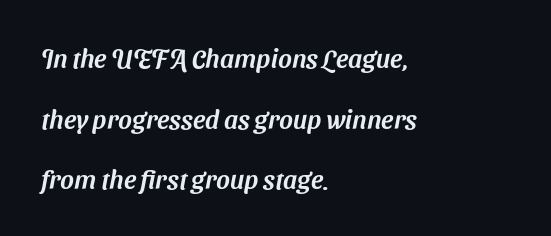
The image shows 26 px text type; set left-aligned, loose line spacing (2.33x), normal letter spacing, not underlined.
